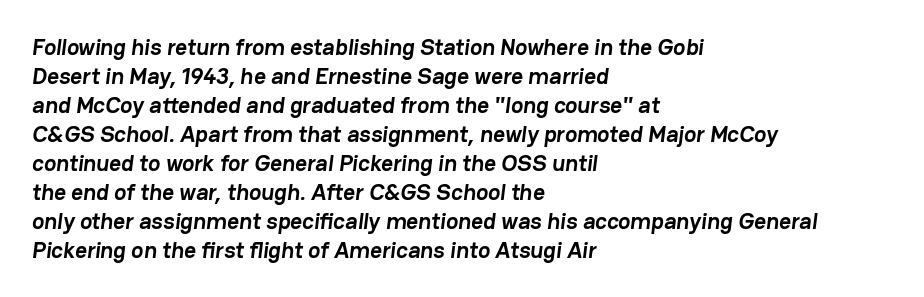
{"bold": "yes", "underline": "no", "align": "left", "line_spacing": "normal", "line_spacing_ratio": 1.26, "letter_spacing": "normal", "letter_spacing_em": 0.0, "glyph_px": 23}
